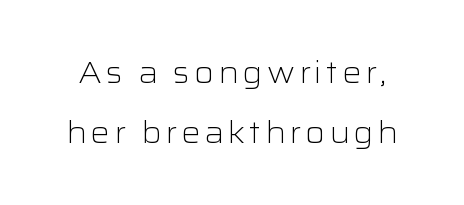
Q: Is the text bold? A: No.
Q: Is the text italic (slanted)? A: No, it is upright.
Q: Is the typeface a serif or a sans-serif typeface? A: Sans-serif.
Q: Is the text underlined? A: No.
Q: Is the spacing between lines tight, normal or loose? A: Loose.
Q: Width (condensed, normal, or wide)? A: Wide.
Q: Stroke contrast? A: Low.
Q: x-height? A: Medium.
Q: Monospaced? A: No.
